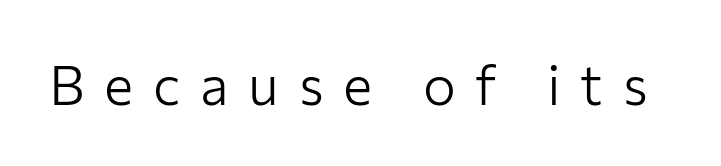
{"serif": "no", "italic": "no", "bold": "no", "weight": "light", "width": "normal", "stroke_contrast": "low", "x_height": "medium", "monospaced": "no", "underline": "no", "letter_spacing": "wide", "letter_spacing_em": 0.36, "glyph_px": 55}
